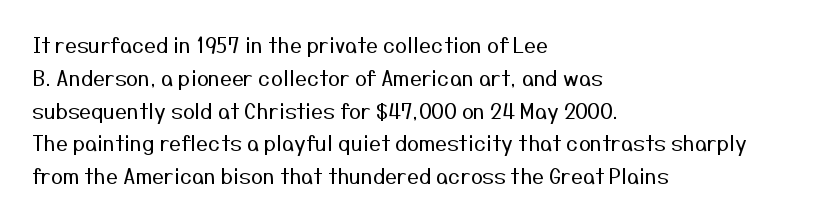
The image shows 21 px text type, upright; set left-aligned, normal line spacing (1.56x), normal letter spacing, not underlined.
